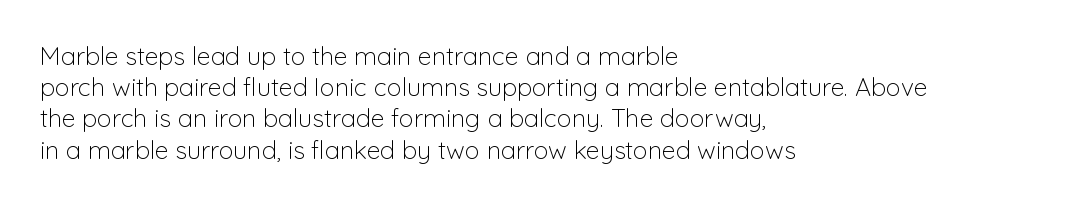
The image shows 25 px text type, upright; set left-aligned, normal line spacing (1.25x), normal letter spacing, not underlined.
